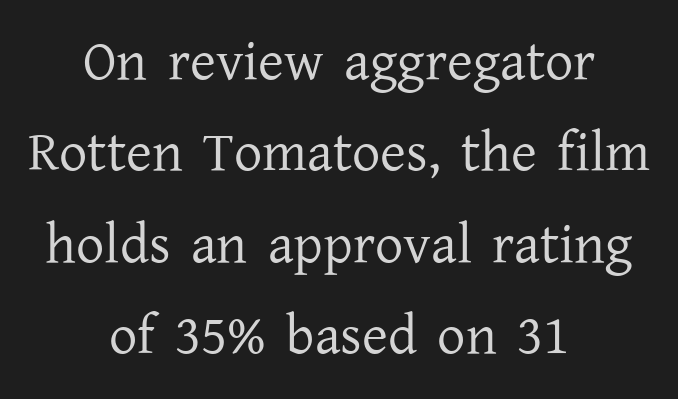
Neither beginnings nor endings align; midpoints do. Stems here are at most as thick as an everyday book face. Horizontal bands of white between lines are of average thickness. Vertical strokes here are truly vertical. Font category for this specimen: serif. Proportional: the letters do not fall into vertical columns.
